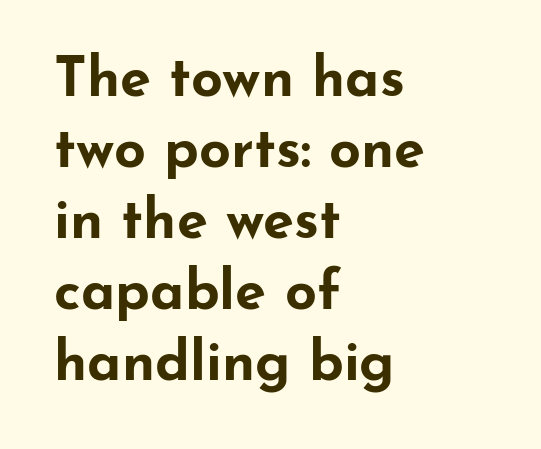
Q: Is the text bold? A: Yes.
Q: Is the text italic (slanted)? A: No, it is upright.
Q: Is the typeface a serif or a sans-serif typeface? A: Sans-serif.
Q: Is the text underlined? A: No.
Q: How is the paragraph aligned? A: Left-aligned.
Q: Is the spacing between letters normal or unusually wide? A: Normal.
Q: Is the spacing between lines tight, normal or loose? A: Normal.
Q: Width (condensed, normal, or wide)? A: Wide.
Q: Stroke contrast? A: Low.
Q: x-height? A: Small.
Q: Monospaced? A: No.
